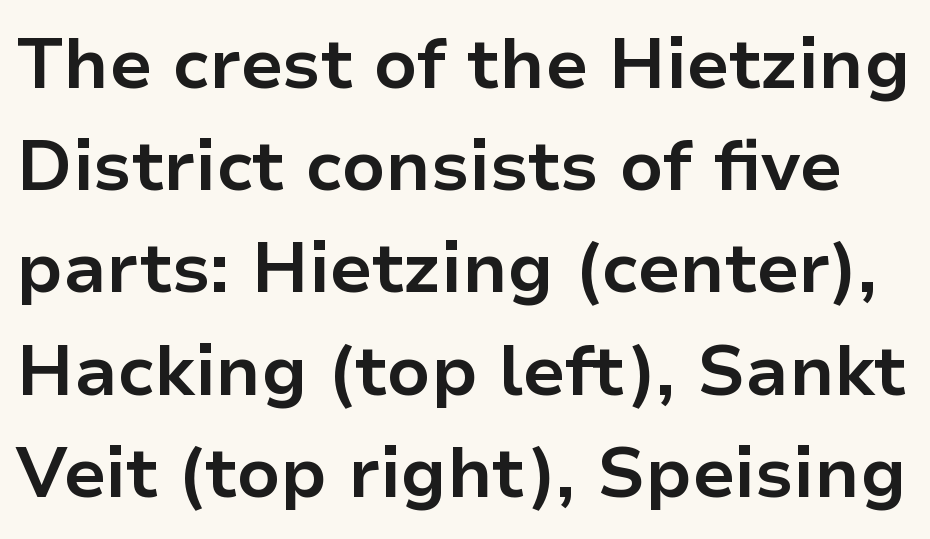
{"serif": "no", "italic": "no", "bold": "yes", "weight": "bold", "width": "normal", "stroke_contrast": "low", "x_height": "medium", "monospaced": "no", "underline": "no", "line_spacing": "normal", "line_spacing_ratio": 1.44, "letter_spacing": "normal", "letter_spacing_em": 0.0, "glyph_px": 71}
